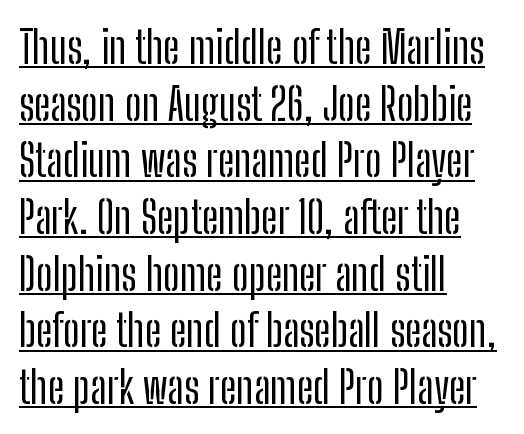
Q: Is the text italic (slanted)? A: No, it is upright.
Q: Is the typeface a serif or a sans-serif typeface? A: Sans-serif.
Q: Is the text underlined? A: Yes.
Q: How is the paragraph aligned? A: Left-aligned.
Q: Is the spacing between letters normal or unusually wide? A: Normal.
Q: Is the spacing between lines tight, normal or loose? A: Normal.
Q: Width (condensed, normal, or wide)? A: Condensed.
Q: Stroke contrast? A: Low.
Q: x-height? A: Medium.
Q: Monospaced? A: No.
